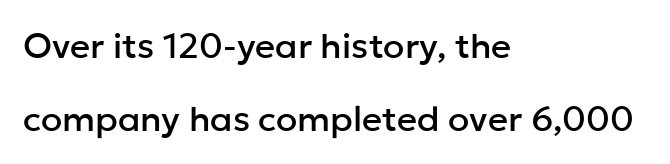
Font category for this specimen: sans-serif. Horizontal alignment here is leftward, the default for most running prose. This rendering features lettering with no underline. Does extra space separate the letters? No, they use regular spacing.
